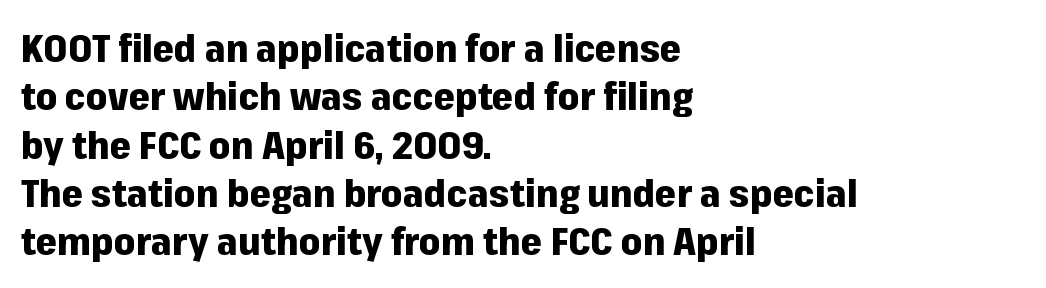
{"serif": "no", "italic": "no", "bold": "yes", "weight": "heavy", "width": "normal", "stroke_contrast": "low", "x_height": "medium", "monospaced": "no", "underline": "no", "align": "left", "line_spacing": "normal", "line_spacing_ratio": 1.27, "letter_spacing": "normal", "letter_spacing_em": 0.0, "glyph_px": 38}
